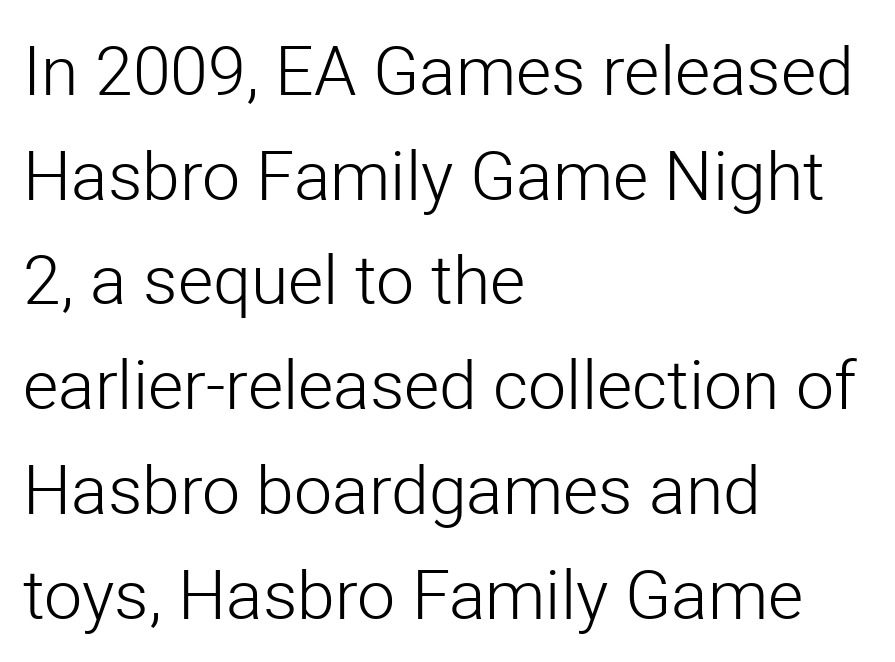
The letterforms sit at book weight or below. The lettering stays uniformly vertical, giving the passage a roman look. Which margin do the lines hug? The left one — the right edge is uneven. Note the varied advance widths — an 'i' is clearly narrower than an 'm'. Serif or sans? Sans — the stroke terminals are bare.
